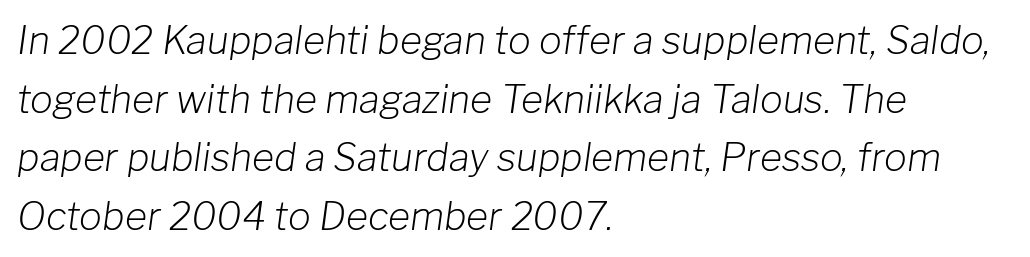
Q: Is the text bold? A: No.
Q: Is the text italic (slanted)? A: Yes, it leans right by about 8 degrees.
Q: Is the text underlined? A: No.
Q: How is the paragraph aligned? A: Left-aligned.
Q: Is the spacing between letters normal or unusually wide? A: Normal.
Q: Is the spacing between lines tight, normal or loose? A: Normal.
Q: Width (condensed, normal, or wide)? A: Normal.
Q: Stroke contrast? A: Low.
Q: x-height? A: Medium.
Q: Monospaced? A: No.
